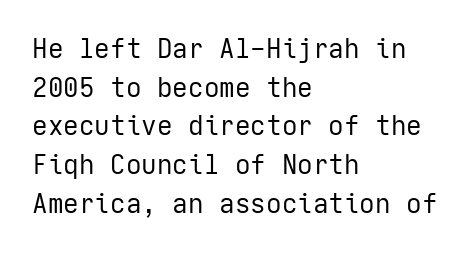
The image shows 26 px text type, upright; set left-aligned, normal line spacing (1.49x), normal letter spacing, not underlined.
